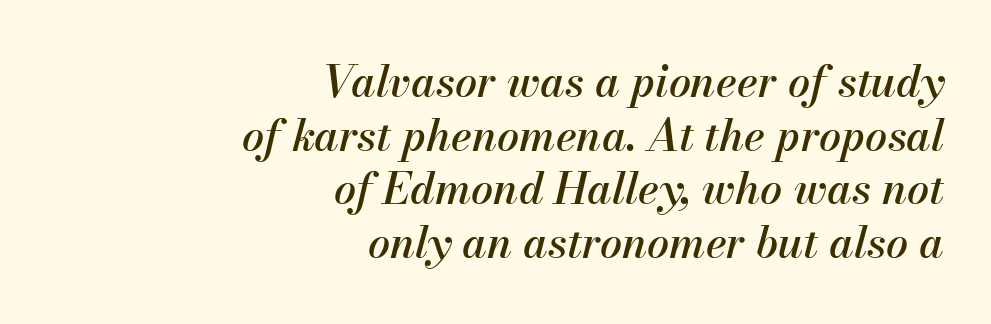
Q: Is the text italic (slanted)? A: Yes, it leans right by about 13 degrees.
Q: Is the text underlined? A: No.
Q: How is the paragraph aligned? A: Right-aligned.
Q: Is the spacing between letters normal or unusually wide? A: Normal.
Q: Width (condensed, normal, or wide)? A: Normal.
Q: Stroke contrast? A: Medium.
Q: x-height? A: Small.
Q: Monospaced? A: No.
